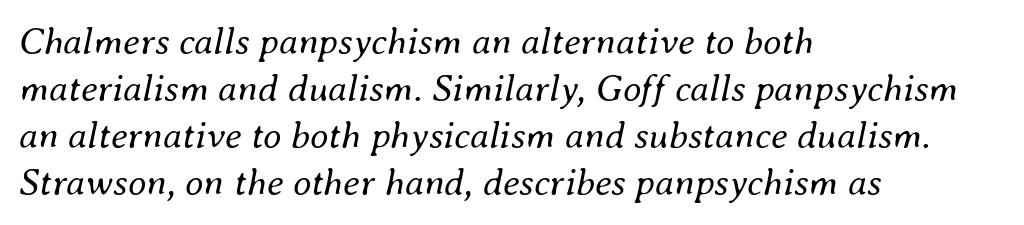
Q: Is the text bold? A: No.
Q: Is the text italic (slanted)? A: Yes, it leans right by about 8 degrees.
Q: Is the text underlined? A: No.
Q: How is the paragraph aligned? A: Left-aligned.
Q: Is the spacing between letters normal or unusually wide? A: Normal.
Q: Width (condensed, normal, or wide)? A: Normal.
Q: Stroke contrast? A: Medium.
Q: x-height? A: Small.
Q: Monospaced? A: No.
